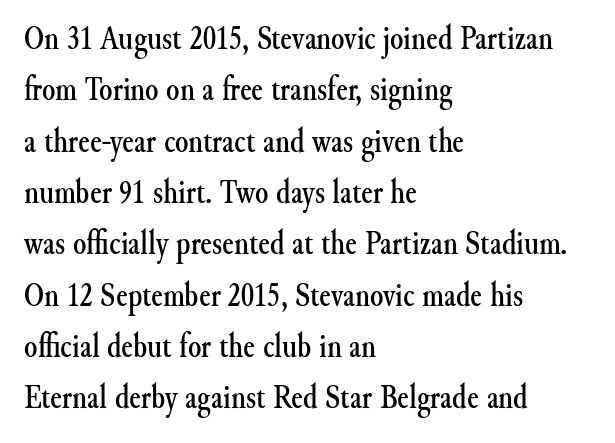
The face used here is rendered with its standard letterfit. Descender tails drop into unmarked territory. The compositor pushed each line to the left boundary. This rendering employs a face with finishing strokes, i.e., a serif. Compared with typical paragraphs, the rows here are spaced about the same. Varying glyph widths throughout — classic text-font behaviour.
